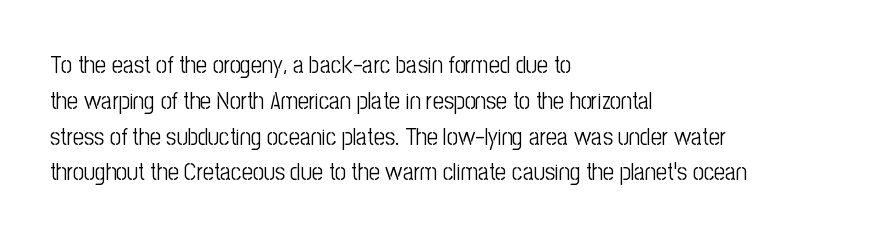
The image shows 24 px text type, upright; set left-aligned, normal line spacing (1.49x), normal letter spacing, not underlined.
